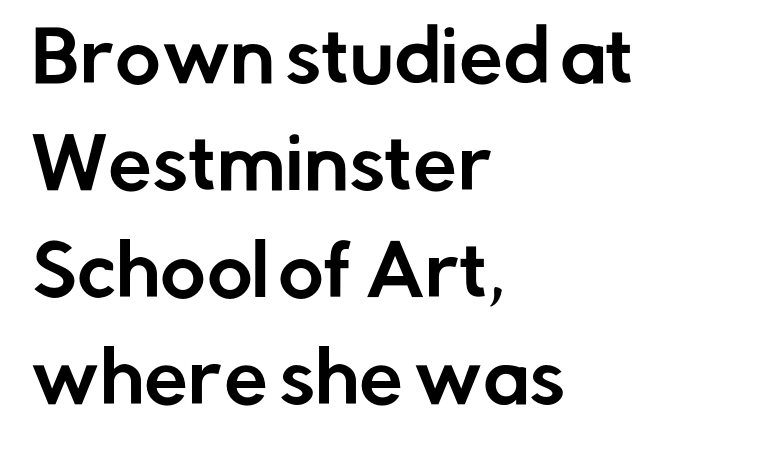
Q: Is the text italic (slanted)? A: No, it is upright.
Q: Is the typeface a serif or a sans-serif typeface? A: Sans-serif.
Q: Is the text underlined? A: No.
Q: How is the paragraph aligned? A: Left-aligned.
Q: Is the spacing between letters normal or unusually wide? A: Normal.
Q: Is the spacing between lines tight, normal or loose? A: Normal.
Q: Width (condensed, normal, or wide)? A: Normal.
Q: Stroke contrast? A: Low.
Q: x-height? A: Medium.
Q: Monospaced? A: No.
